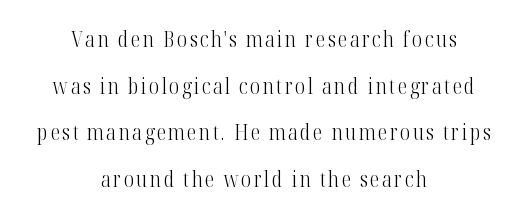
{"italic": "no", "bold": "no", "underline": "no", "align": "center", "line_spacing": "loose", "line_spacing_ratio": 2.22, "glyph_px": 21}
